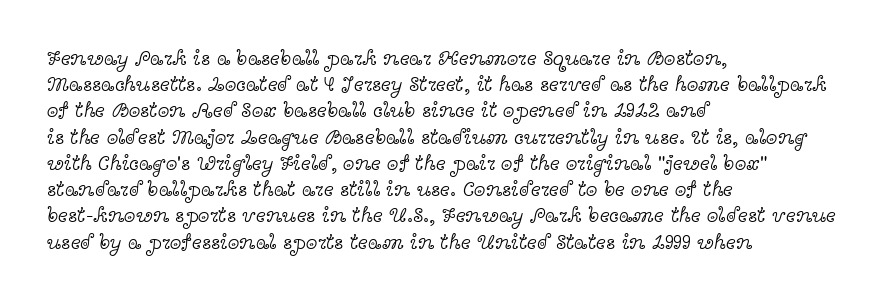
{"bold": "no", "underline": "no", "align": "left", "line_spacing": "normal", "line_spacing_ratio": 1.25, "letter_spacing": "normal", "letter_spacing_em": 0.0, "glyph_px": 21}
